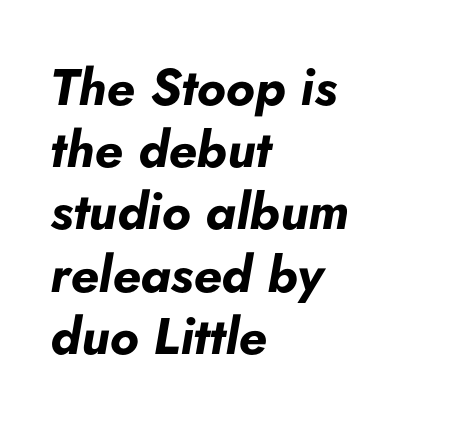
{"italic": "yes", "lean": "right", "slant_degrees": 5, "bold": "yes", "weight": "bold", "width": "normal", "stroke_contrast": "low", "x_height": "small", "monospaced": "no", "underline": "no", "align": "left", "line_spacing_ratio": 1.22, "letter_spacing": "normal", "letter_spacing_em": 0.0, "glyph_px": 51}
